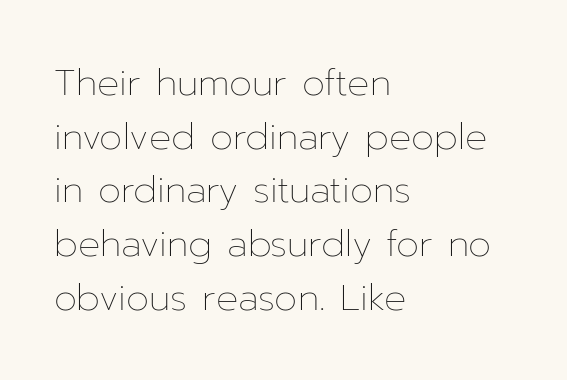
The image shows 37 px thin type, upright; set left-aligned, normal line spacing (1.45x), normal letter spacing, not underlined; low stroke contrast and a medium x-height.
